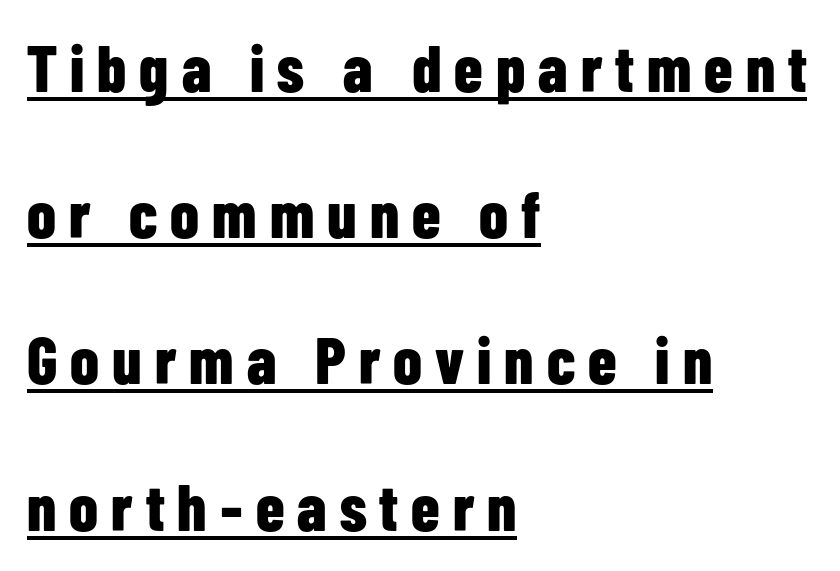
The image shows 65 px bold, condensed sans-serif type, upright; set left-aligned, loose line spacing (2.25x), unusually wide letter spacing (+0.2 em), underlined; low stroke contrast and a medium x-height.
